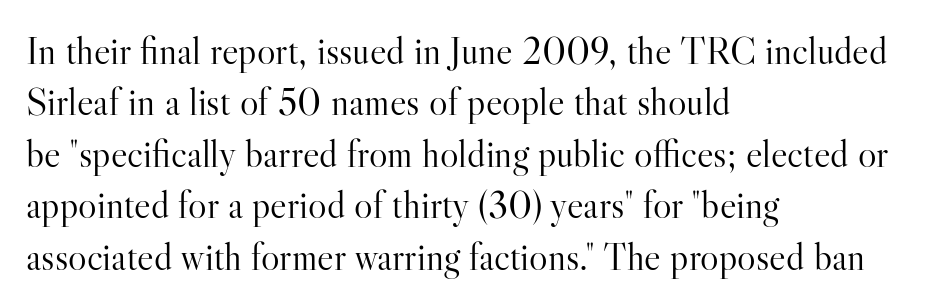
The passage shown is typed in a proportional face where columns would drift. These lines are set flush left with a ragged right edge. Characters remain perfectly vertical along every line. Letters have the restrained weight of plain body copy at most. Letterform terminals end in serifs throughout the passage.
